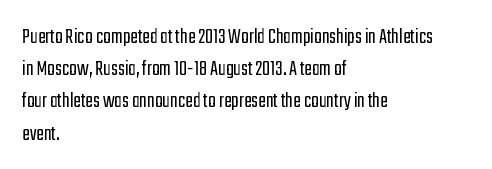
Q: Is the text bold? A: No.
Q: Is the text italic (slanted)? A: No, it is upright.
Q: Is the text underlined? A: No.
Q: How is the paragraph aligned? A: Left-aligned.
Q: Is the spacing between letters normal or unusually wide? A: Normal.
Q: Is the spacing between lines tight, normal or loose? A: Normal.
